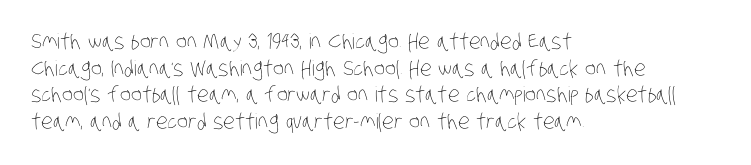
The image shows 21 px text type; set left-aligned, normal line spacing (1.27x), normal letter spacing, not underlined.
